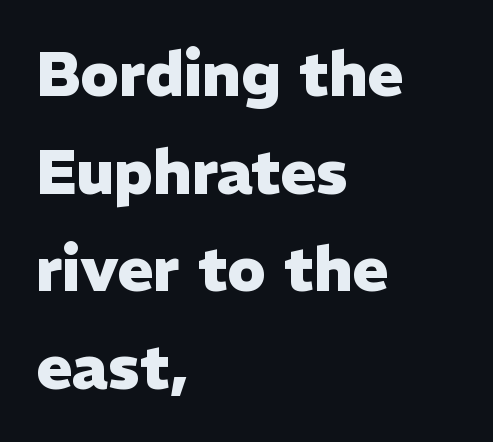
{"serif": "no", "italic": "no", "bold": "yes", "weight": "heavy", "width": "normal", "stroke_contrast": "low", "x_height": "medium", "monospaced": "no", "underline": "no", "align": "left", "line_spacing": "normal", "line_spacing_ratio": 1.6, "letter_spacing": "normal", "letter_spacing_em": 0.0, "glyph_px": 61}
